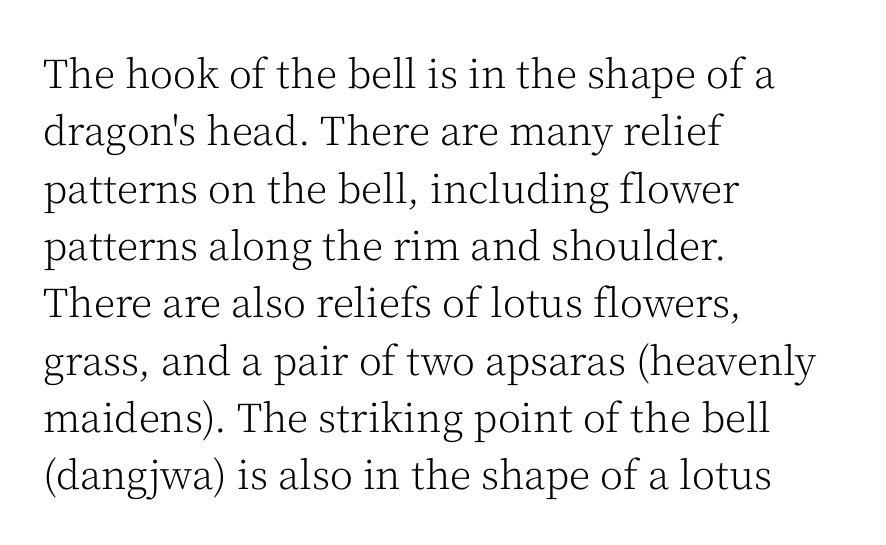
Visually the block forms a straight wall on the left and a jagged coastline on the right. The glyphs in this specimen are seriffed. Baseline-to-baseline distance is the conventional proportion of letter height. The face used here is rendered with its standard letterfit. The strokes carry an ordinary text weight at most. Descenders hang freely into open space.
